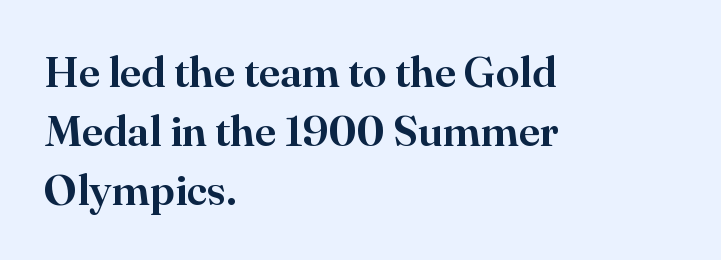
The image shows 43 px serif type, upright; set left-aligned, normal line spacing (1.37x), normal letter spacing, not underlined; high stroke contrast and a small x-height.
